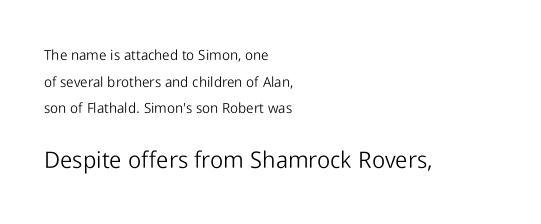
The zone under the glyphs is completely vacant. The tracking reads as untouched default to a designer's eye. Leading: increased. Caption: upper text group reduced, lower text group enlarged. The typography opts for an upright posture over an oblique one. These glyphs show unthickened strokes, regular width or finer.
